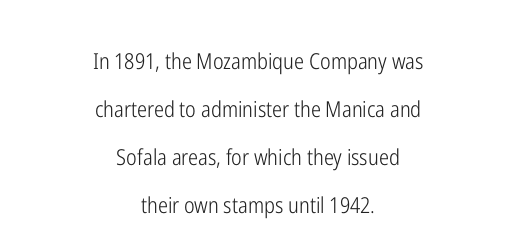
{"italic": "no", "bold": "no", "underline": "no", "align": "center", "line_spacing": "loose", "line_spacing_ratio": 2.18, "letter_spacing": "normal", "letter_spacing_em": 0.0, "glyph_px": 22}
